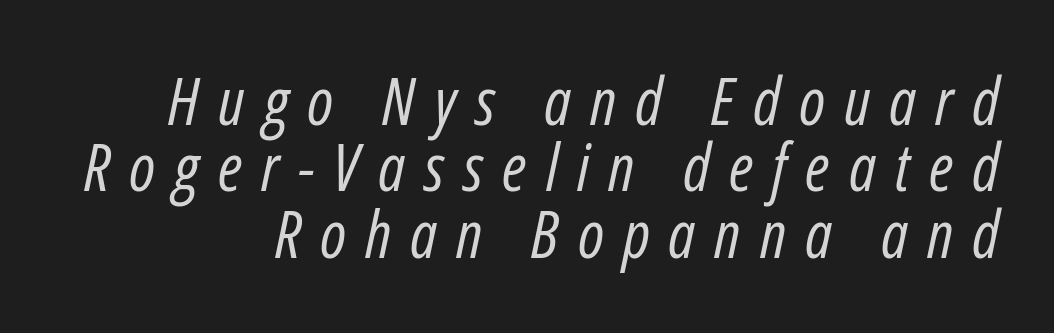
The image shows 65 px regular-weight, condensed type, italic (leaning right); set right-aligned, tight line spacing (1.02x), unusually wide letter spacing (+0.29 em), not underlined; low stroke contrast and a medium x-height.
